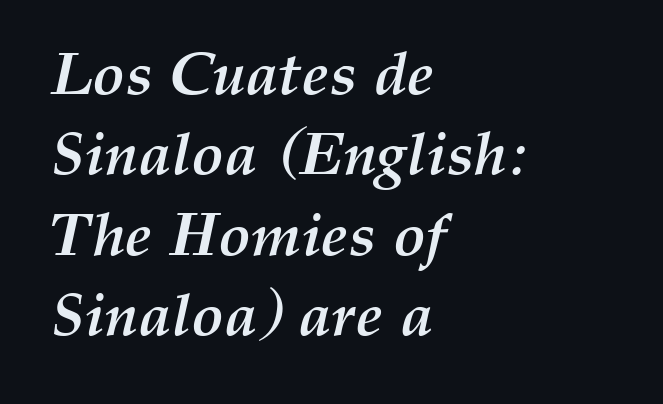
{"italic": "yes", "lean": "right", "slant_degrees": 12, "bold": "yes", "weight": "semibold", "width": "normal", "stroke_contrast": "medium", "x_height": "medium", "monospaced": "no", "underline": "no", "align": "left", "line_spacing": "normal", "line_spacing_ratio": 1.34, "letter_spacing": "normal", "letter_spacing_em": 0.0, "glyph_px": 60}
